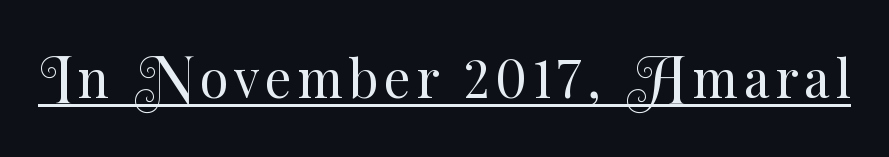
Students, observe the line beneath the letters — that is underlining. You could not count columns in this text — the font is proportionally spaced. The specimen reads as upright at a glance. The strokes are not fattened; the text isn't bold.
